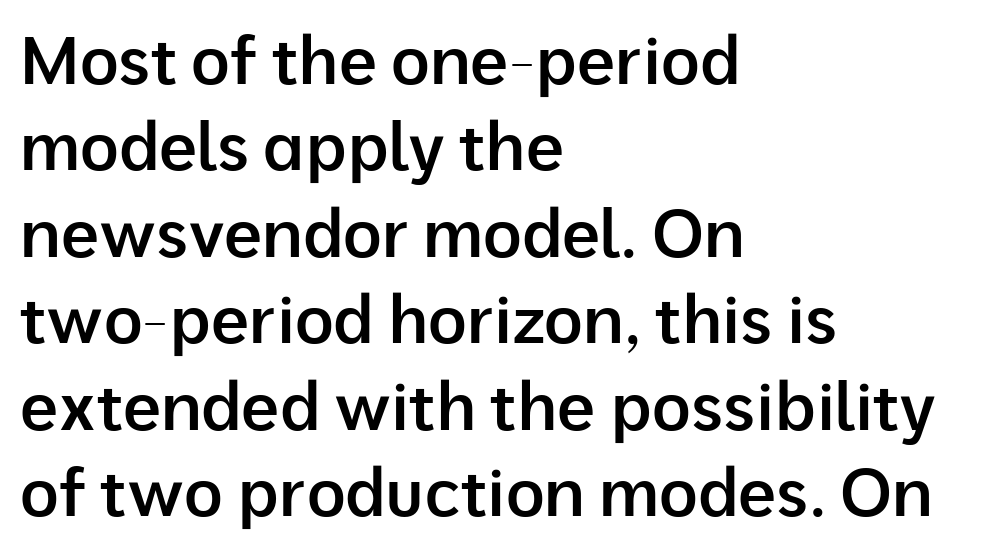
Semibold letterforms, between regular and bold. The gaps between neighbouring characters are ordinary and unremarkable. Think of a printed novel: that variable character pitch is what you see here. The paragraph shown leans on its left margin. The zone under the glyphs is completely vacant.
